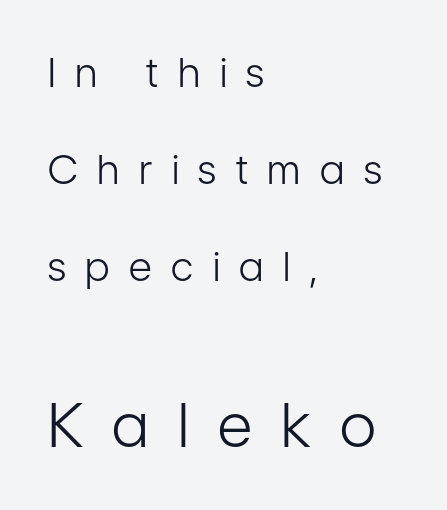
Horizontal alignment here is leftward, the default for most running prose. No italicization has been applied; the sample stays upright. The letters advance in unequal steps, a hallmark of proportional type. Between one letter and the next there's a generous, obvious gap. Counters stay open thanks to moderate or lighter strokes. The string is rendered with underlining switched off.
